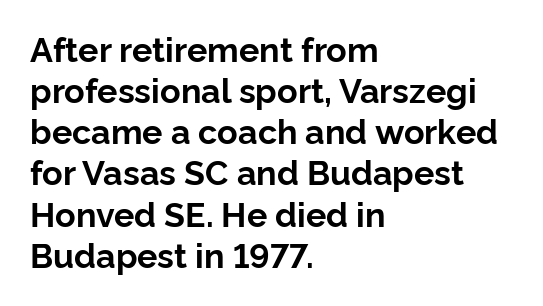
Q: Is the text bold? A: Yes.
Q: Is the text italic (slanted)? A: No, it is upright.
Q: Is the typeface a serif or a sans-serif typeface? A: Sans-serif.
Q: Is the text underlined? A: No.
Q: How is the paragraph aligned? A: Left-aligned.
Q: Is the spacing between letters normal or unusually wide? A: Normal.
Q: Width (condensed, normal, or wide)? A: Normal.
Q: Stroke contrast? A: Low.
Q: x-height? A: Medium.
Q: Monospaced? A: No.
